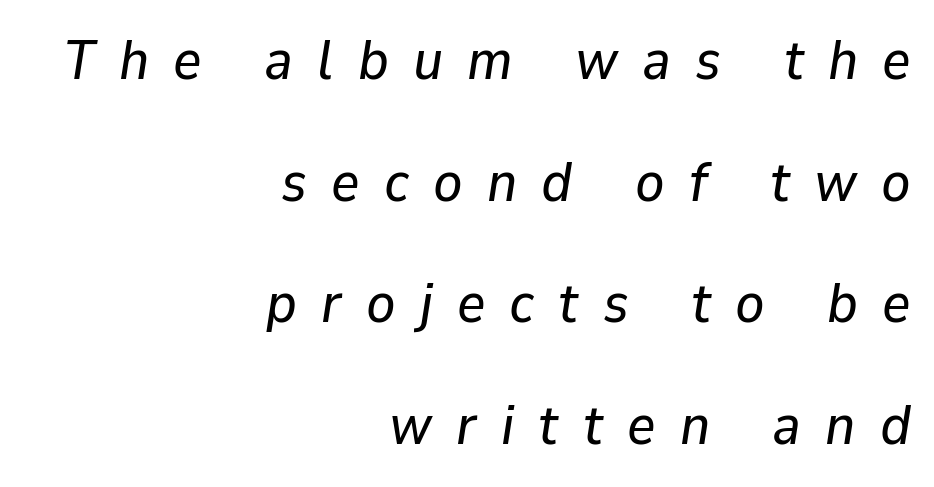
The words here are not underlined. Display-style spreading of the glyphs; the letterfit is very open. In terms of leading, this rendering errs on the spacious side. Varying glyph widths throughout — classic text-font behaviour. The typography opts for an oblique posture over an upright one. These lines stack with their right ends in a neat column.
